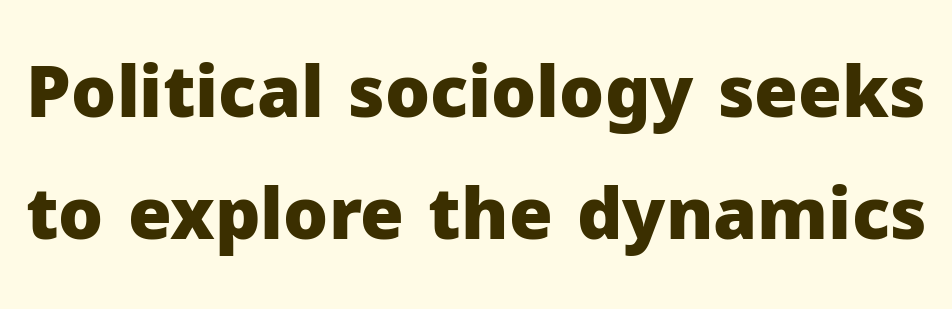
The font is running at its bold setting. Descenders are the only things crossing below the line. Character widths vary here, with narrow letters taking less room than wide ones. Posture: upright roman. Between one letter and the next there's only the usual sliver of space. The font family rendered here belongs to the sans-serif group.
